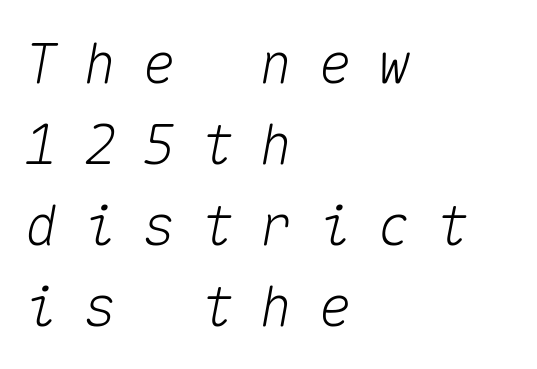
The image shows 55 px text type, italic (leaning right), monospaced; set left-aligned, normal line spacing (1.47x), unusually wide letter spacing (+0.47 em), not underlined; medium stroke contrast and a medium x-height.
